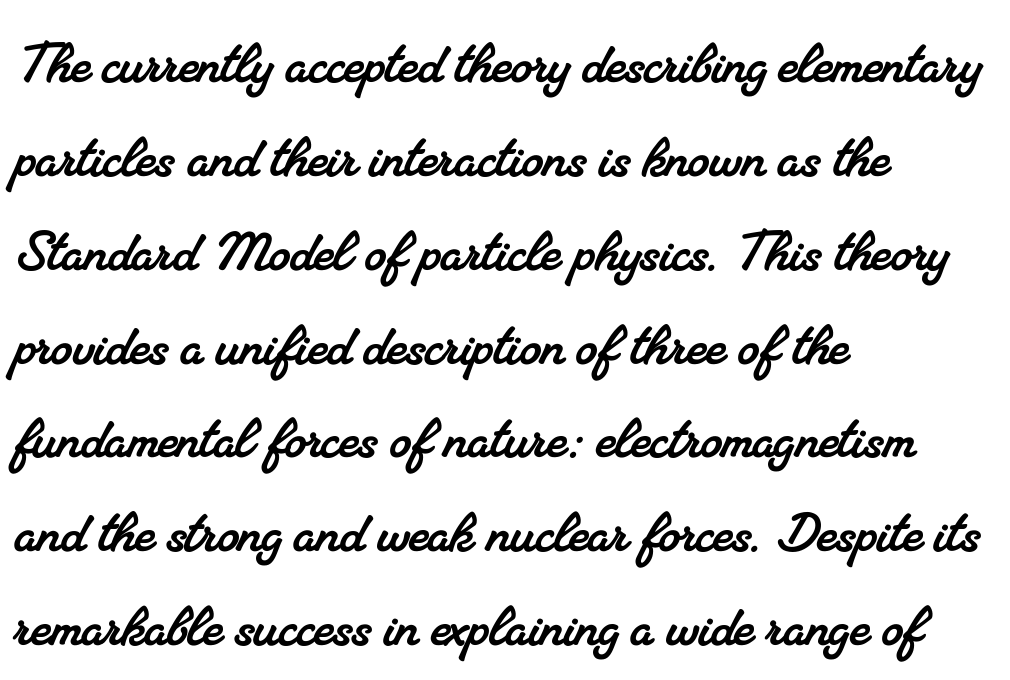
Q: Is the typeface a serif or a sans-serif typeface? A: Serif.
Q: Is the text underlined? A: No.
Q: How is the paragraph aligned? A: Left-aligned.
Q: Is the spacing between letters normal or unusually wide? A: Normal.
Q: Is the spacing between lines tight, normal or loose? A: Normal.
Q: Width (condensed, normal, or wide)? A: Normal.
Q: Stroke contrast? A: Medium.
Q: x-height? A: Small.
Q: Monospaced? A: No.
